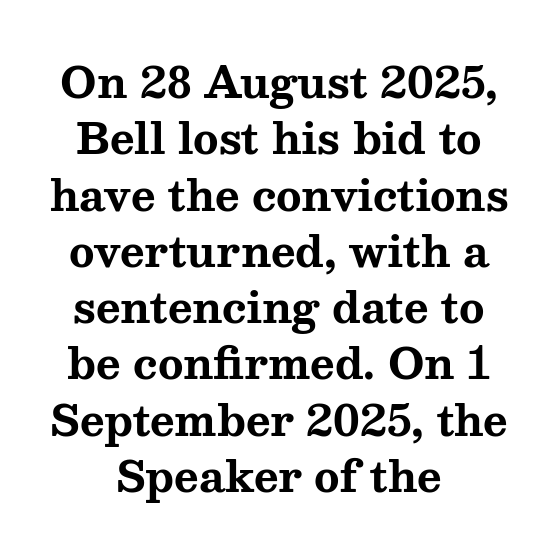
{"serif": "yes", "italic": "no", "bold": "yes", "weight": "bold", "width": "wide", "stroke_contrast": "medium", "x_height": "medium", "monospaced": "no", "underline": "no", "align": "center", "line_spacing": "normal", "line_spacing_ratio": 1.34, "letter_spacing": "normal", "letter_spacing_em": 0.0, "glyph_px": 42}
